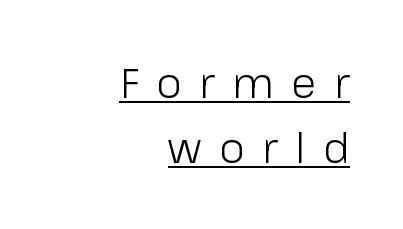
The axis of the letterforms is exactly vertical. Spacing between characters has been opened up far beyond the box default. The face used here is proportionally spaced, like ordinary book or web type. Is the stroke heavy? The answer is a plain regular-or-lighter.
